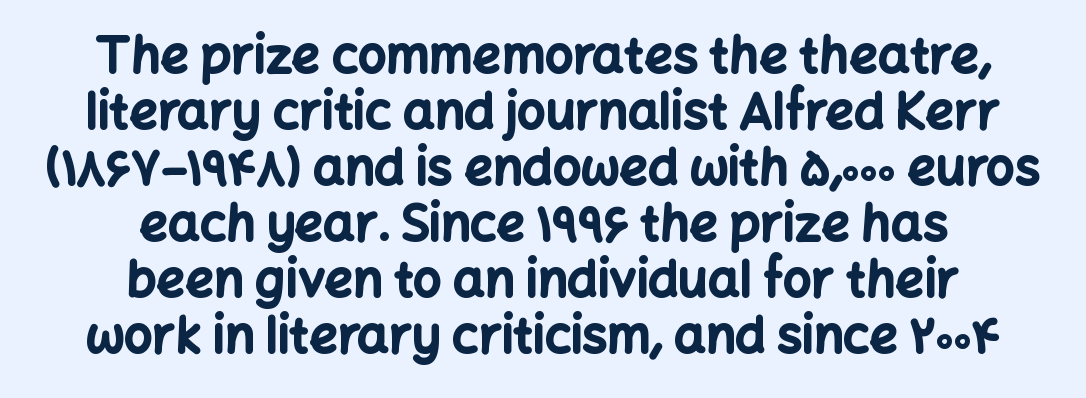
Q: Is the text bold? A: Yes.
Q: Is the text italic (slanted)? A: No, it is upright.
Q: Is the typeface a serif or a sans-serif typeface? A: Sans-serif.
Q: Is the text underlined? A: No.
Q: How is the paragraph aligned? A: Centered.
Q: Is the spacing between letters normal or unusually wide? A: Normal.
Q: Is the spacing between lines tight, normal or loose? A: Tight.
Q: Width (condensed, normal, or wide)? A: Normal.
Q: Stroke contrast? A: Low.
Q: x-height? A: Medium.
Q: Monospaced? A: No.
